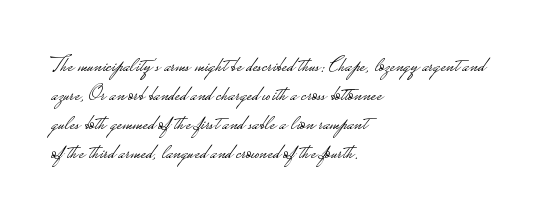
Q: Is the text bold? A: No.
Q: Is the text italic (slanted)? A: Yes.
Q: Is the text underlined? A: No.
Q: How is the paragraph aligned? A: Left-aligned.
Q: Is the spacing between letters normal or unusually wide? A: Normal.
Q: Is the spacing between lines tight, normal or loose? A: Normal.
